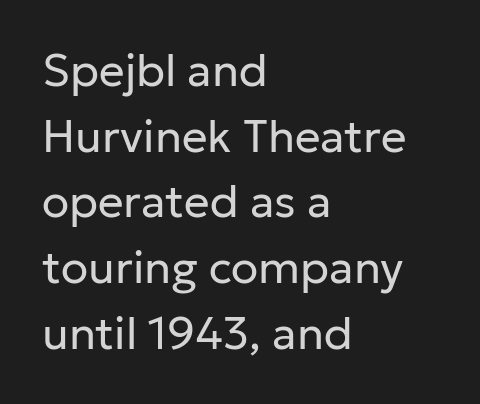
Quick note: not italic, upright. Letters have the restrained weight of plain body copy at most. These lines sit exactly where default settings would place them. A bare baseline throughout the passage.
